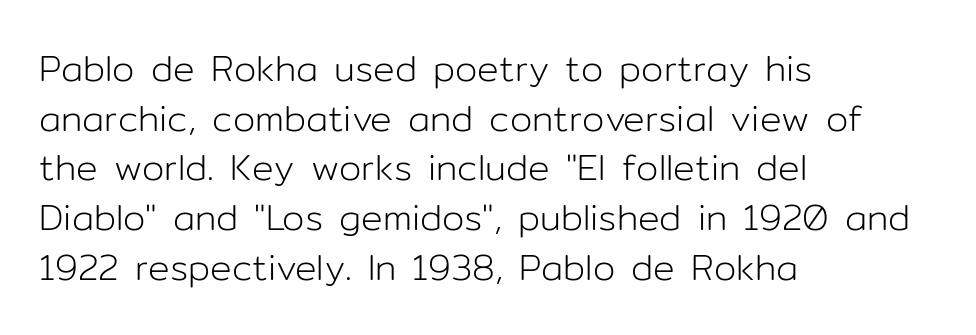
Q: Is the text bold? A: No.
Q: Is the text italic (slanted)? A: No, it is upright.
Q: Is the typeface a serif or a sans-serif typeface? A: Sans-serif.
Q: Is the text underlined? A: No.
Q: How is the paragraph aligned? A: Left-aligned.
Q: Is the spacing between letters normal or unusually wide? A: Normal.
Q: Is the spacing between lines tight, normal or loose? A: Normal.
Q: Width (condensed, normal, or wide)? A: Normal.
Q: Stroke contrast? A: Low.
Q: x-height? A: Medium.
Q: Monospaced? A: No.
